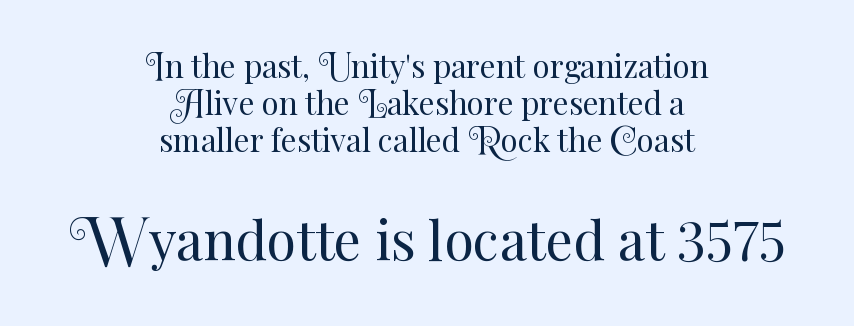
Q: Is the text bold? A: No.
Q: Is the text italic (slanted)? A: No, it is upright.
Q: Is the text underlined? A: No.
Q: How is the paragraph aligned? A: Centered.
Q: Is the spacing between letters normal or unusually wide? A: Normal.
Q: Which block of text is set in a larger size, the first (top) or the second (bottom)? A: The second (bottom) one.
Q: Width (condensed, normal, or wide)? A: Normal.
Q: Stroke contrast? A: Medium.
Q: x-height? A: Small.
Q: Monospaced? A: No.
